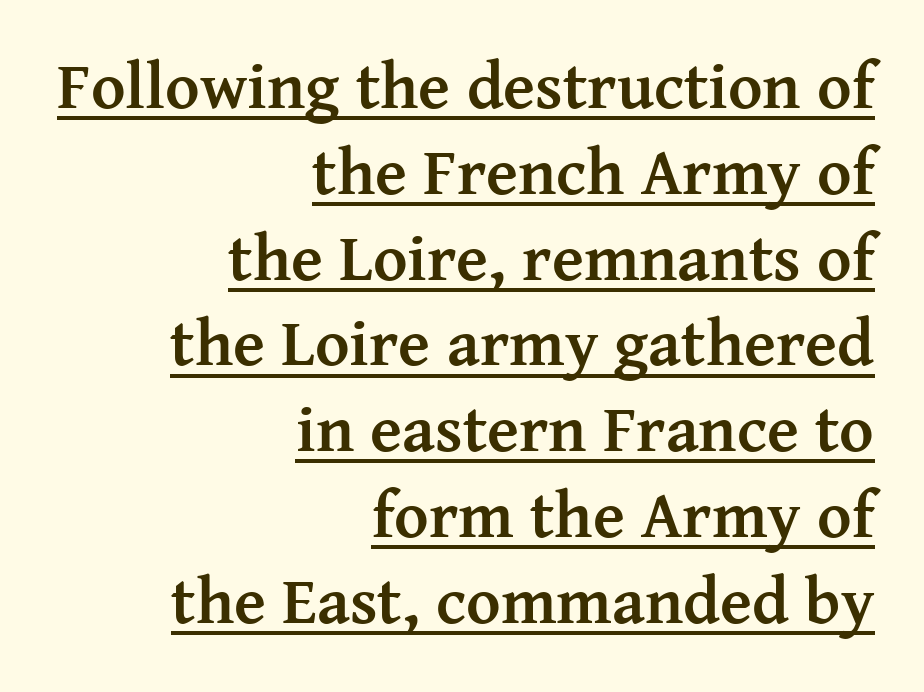
The image shows 66 px semibold serif type, upright; set right-aligned, normal line spacing (1.3x), normal letter spacing, underlined; medium stroke contrast and a medium x-height.
